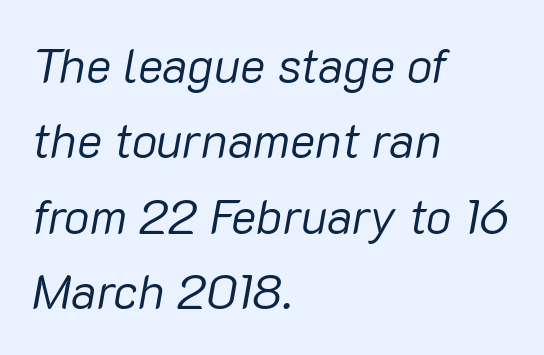
{"italic": "yes", "lean": "right", "slant_degrees": 10, "bold": "no", "weight": "regular", "width": "normal", "stroke_contrast": "low", "x_height": "medium", "monospaced": "no", "underline": "no", "align": "left", "line_spacing": "normal", "line_spacing_ratio": 1.57, "letter_spacing": "normal", "letter_spacing_em": 0.0, "glyph_px": 48}
